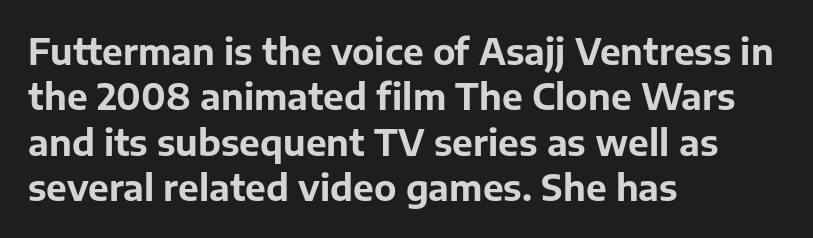
Bare-footed words on every line. The designer left line spacing at the default. Each word holds together tightly as a unit, with standard inter-letter gaps. Is there any slant? The stems are plumb. Here the designer chose a conventional face with non-uniform glyph widths.
